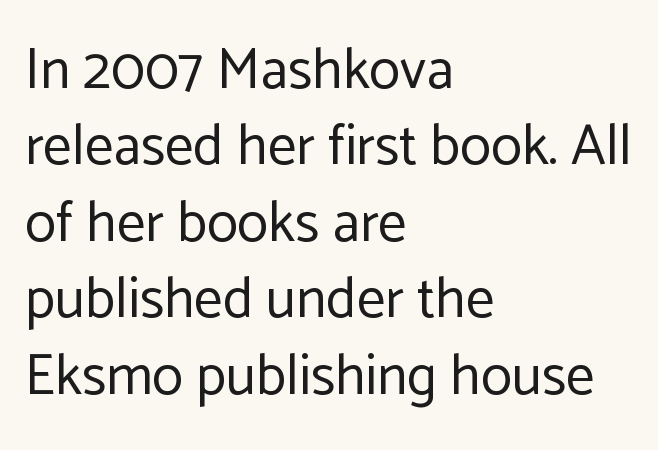
{"serif": "no", "italic": "no", "bold": "no", "weight": "regular", "width": "normal", "stroke_contrast": "low", "x_height": "medium", "monospaced": "no", "underline": "no", "align": "left", "line_spacing": "normal", "line_spacing_ratio": 1.34, "letter_spacing": "normal", "letter_spacing_em": 0.0, "glyph_px": 57}
